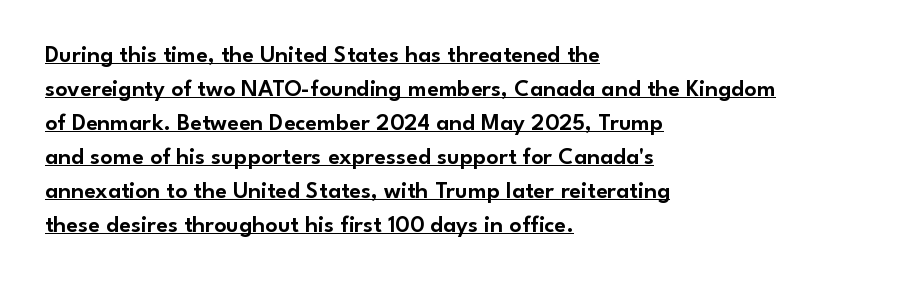
Q: Is the text italic (slanted)? A: No, it is upright.
Q: Is the text underlined? A: Yes.
Q: How is the paragraph aligned? A: Left-aligned.
Q: Is the spacing between letters normal or unusually wide? A: Normal.
Q: Is the spacing between lines tight, normal or loose? A: Normal.
